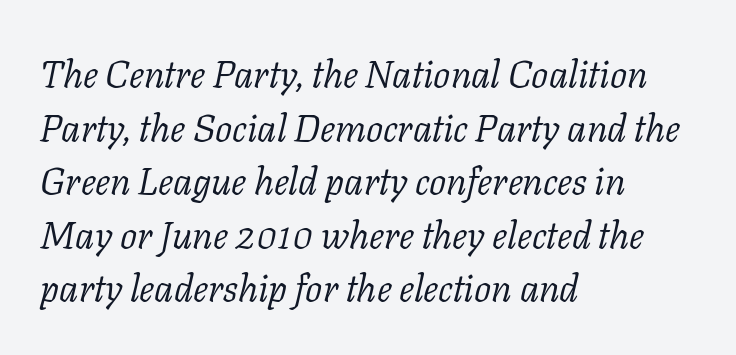
Ink coverage per letter is moderate at most. Horizontal bands of white between lines are of average thickness. Notice how the stems are inclined rather than vertical — that's the hallmark of italics. The tracking reads as untouched default to a designer's eye. Only glyphs here, with clear space below each row.
